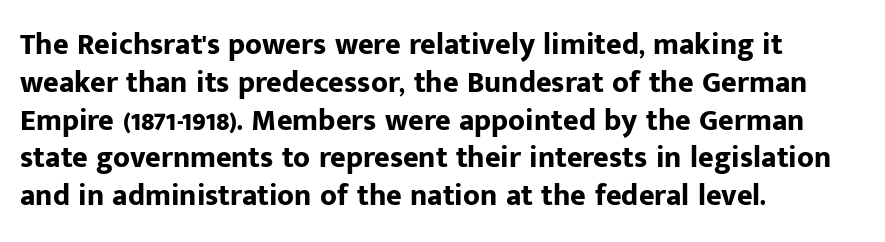
{"serif": "no", "italic": "no", "bold": "yes", "weight": "bold", "width": "normal", "stroke_contrast": "low", "x_height": "medium", "monospaced": "no", "underline": "no", "align": "left", "line_spacing": "normal", "line_spacing_ratio": 1.26, "letter_spacing": "normal", "letter_spacing_em": 0.0, "glyph_px": 30}
